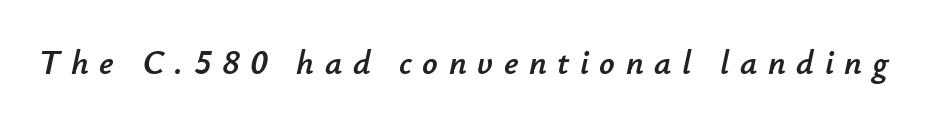
Q: Is the text italic (slanted)? A: Yes, it leans right by about 12 degrees.
Q: Is the text underlined? A: No.
Q: Is the spacing between letters normal or unusually wide? A: Unusually wide.
Q: Width (condensed, normal, or wide)? A: Normal.
Q: Stroke contrast? A: Low.
Q: x-height? A: Small.
Q: Monospaced? A: No.
